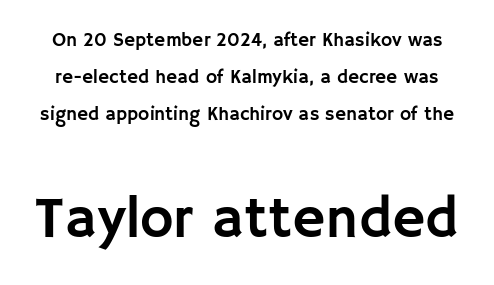
Two sizes are in play, and the larger belongs to the second block. The space directly below the letters is spotless. Varying glyph widths throughout — classic text-font behaviour. The letters stand straight up with perfectly vertical stems. Check where the strokes stop: nothing finishes them off — pure sans. In terms of letterspacing, this is plain default setting.
